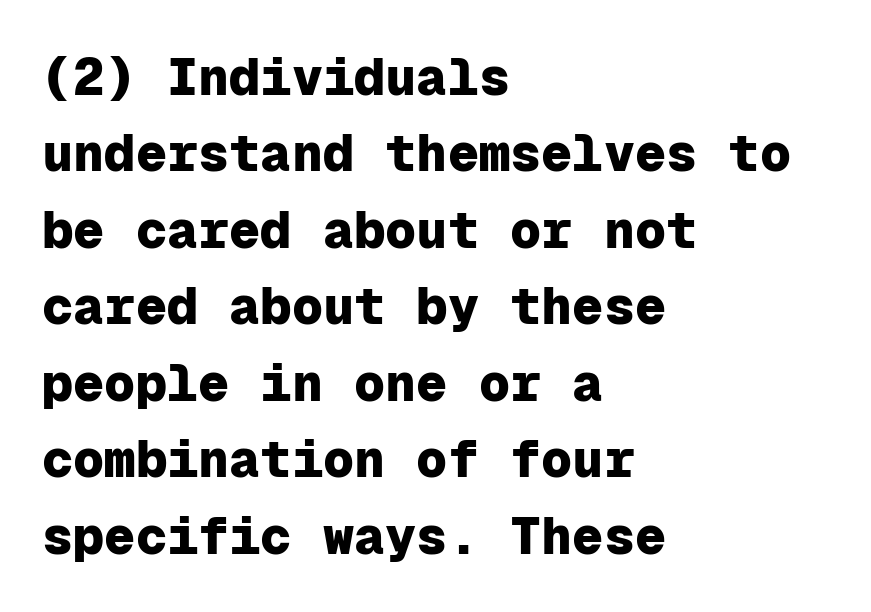
The image shows 52 px heavy sans-serif type, upright, monospaced; set left-aligned, normal line spacing (1.47x), normal letter spacing, not underlined; low stroke contrast and a medium x-height.
